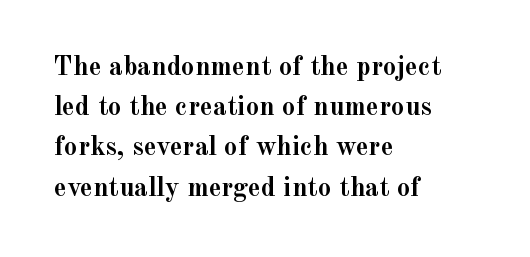
{"italic": "no", "bold": "yes", "underline": "no", "align": "left", "line_spacing": "normal", "line_spacing_ratio": 1.49, "letter_spacing": "normal", "letter_spacing_em": 0.0, "glyph_px": 27}
